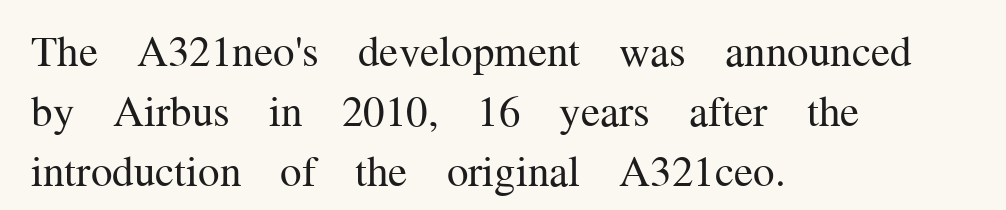
The zone under the glyphs is completely vacant. These glyphs show unthickened strokes, regular width or finer. Each letter's strokes conclude with small projecting serifs. The text block is weighted toward the left margin, trailing off unevenly rightward. Think of a printed novel: that variable character pitch is what you see here.
